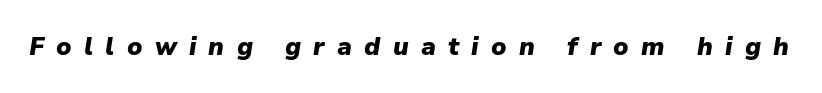
{"italic": "yes", "lean": "right", "slant_degrees": 9, "bold": "yes", "underline": "no", "letter_spacing": "wide", "letter_spacing_em": 0.49, "glyph_px": 25}
